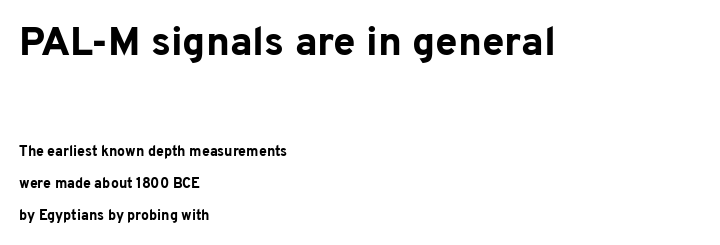
The image shows 40 px bold sans-serif type, upright; set left-aligned, loose line spacing (2.29x), normal letter spacing, not underlined; the first (top) block is 2.86x larger; low stroke contrast and a medium x-height.
